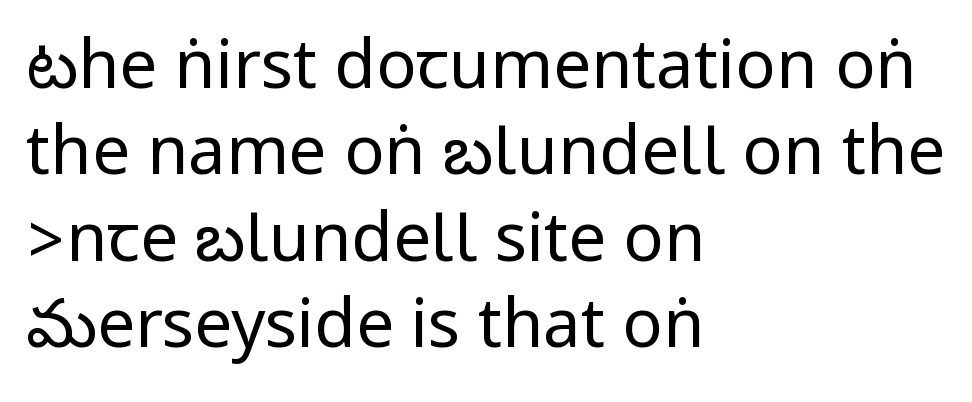
The passage shown is not underscored anywhere. Observe the ordinary spacing: letters are neighbours, not strangers. The line-height multiplier appears to be the usual default. Nothing sits at the stroke ends, so this counts as sans-serif. The typesetter chose a ragged-right arrangement here.
